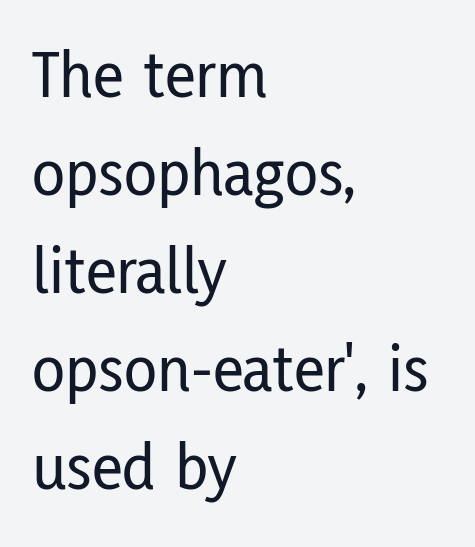
Q: Is the text italic (slanted)? A: No, it is upright.
Q: Is the typeface a serif or a sans-serif typeface? A: Sans-serif.
Q: Is the text underlined? A: No.
Q: How is the paragraph aligned? A: Left-aligned.
Q: Is the spacing between letters normal or unusually wide? A: Normal.
Q: Is the spacing between lines tight, normal or loose? A: Normal.
Q: Width (condensed, normal, or wide)? A: Condensed.
Q: Stroke contrast? A: Low.
Q: x-height? A: Medium.
Q: Monospaced? A: No.
